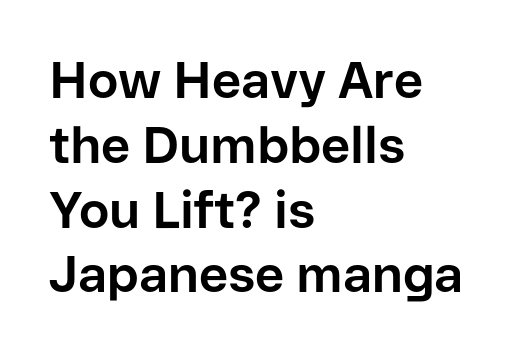
Q: Is the text bold? A: Yes.
Q: Is the text italic (slanted)? A: No, it is upright.
Q: Is the typeface a serif or a sans-serif typeface? A: Sans-serif.
Q: Is the text underlined? A: No.
Q: How is the paragraph aligned? A: Left-aligned.
Q: Is the spacing between letters normal or unusually wide? A: Normal.
Q: Is the spacing between lines tight, normal or loose? A: Normal.
Q: Width (condensed, normal, or wide)? A: Normal.
Q: Stroke contrast? A: Low.
Q: x-height? A: Medium.
Q: Monospaced? A: No.
